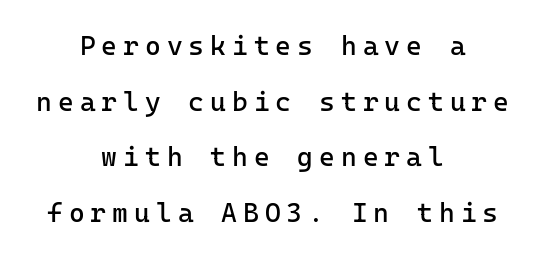
The image shows 27 px text type, upright; set centered, loose line spacing (2.06x), unusually wide letter spacing (+0.22 em), not underlined.
